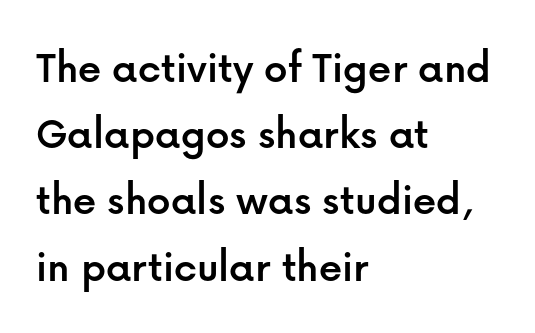
Has an underline been added? It has not. These lines were composed using upright roman letters. A typesetter would call this proportional, since set widths differ per character. This sample is left-justified, so line endings fall wherever the words run out. The rendering shows plain stroke endings on the letterforms — a sans-serif design. These lines keep a tight, regular rhythm from letter to letter.
